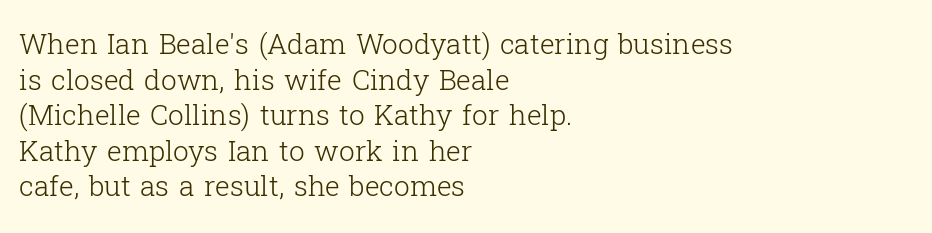
{"serif": "yes", "italic": "no", "bold": "no", "weight": "light", "width": "normal", "stroke_contrast": "low", "x_height": "medium", "monospaced": "no", "underline": "no", "align": "left", "line_spacing": "normal", "line_spacing_ratio": 1.27, "letter_spacing": "normal", "letter_spacing_em": 0.0, "glyph_px": 28}
